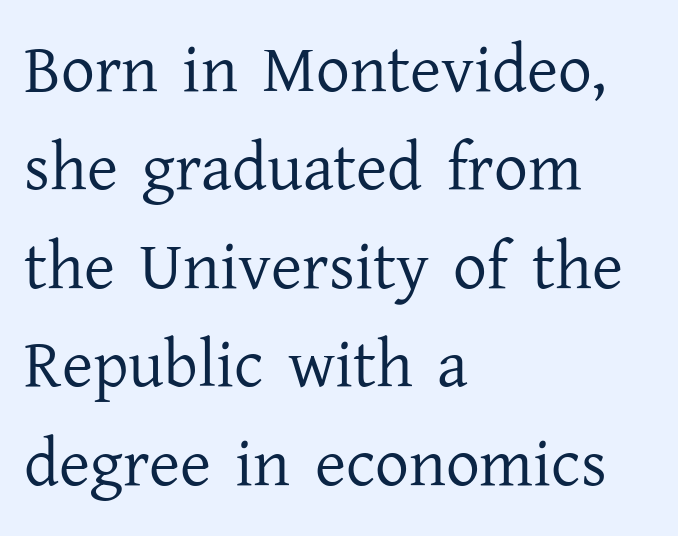
The image shows 67 px regular-weight serif type, upright; set left-aligned, normal line spacing (1.47x), normal letter spacing, not underlined; low stroke contrast and a medium x-height.
